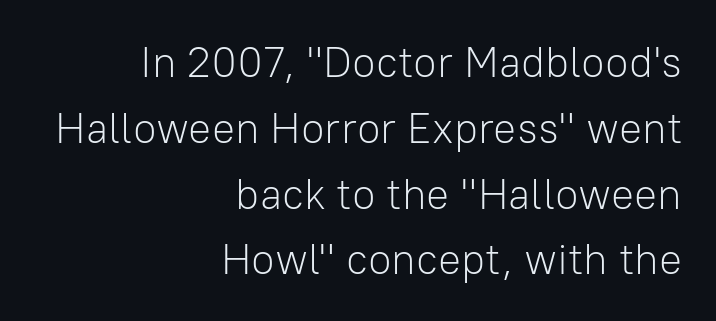
Q: Is the text bold? A: No.
Q: Is the text italic (slanted)? A: No, it is upright.
Q: Is the typeface a serif or a sans-serif typeface? A: Sans-serif.
Q: Is the text underlined? A: No.
Q: How is the paragraph aligned? A: Right-aligned.
Q: Is the spacing between letters normal or unusually wide? A: Normal.
Q: Is the spacing between lines tight, normal or loose? A: Normal.
Q: Width (condensed, normal, or wide)? A: Normal.
Q: Stroke contrast? A: Low.
Q: x-height? A: Medium.
Q: Monospaced? A: No.
